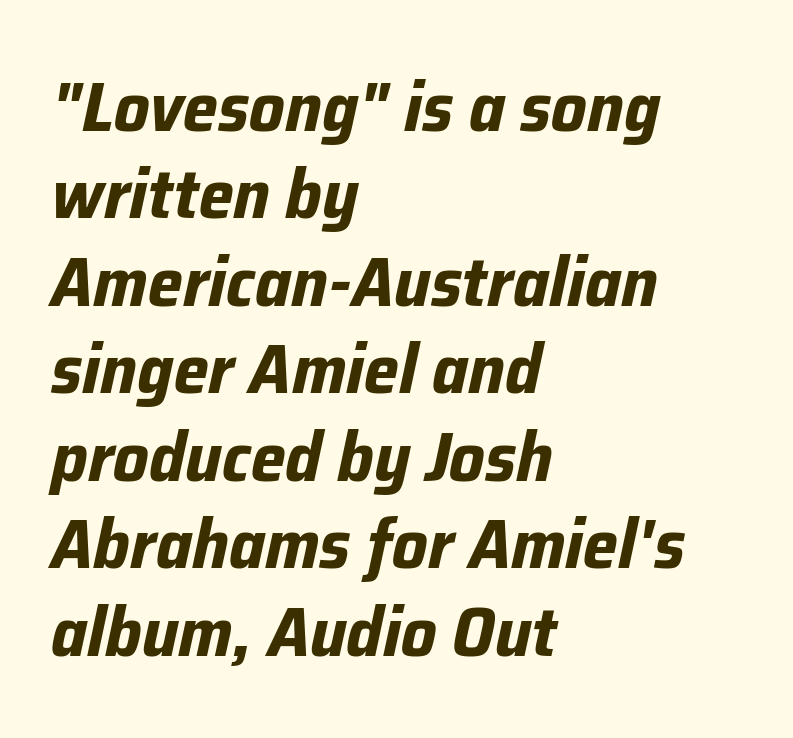
{"italic": "yes", "lean": "right", "slant_degrees": 12, "bold": "yes", "weight": "bold", "width": "normal", "stroke_contrast": "low", "x_height": "medium", "monospaced": "no", "underline": "no", "align": "left", "line_spacing": "normal", "line_spacing_ratio": 1.25, "letter_spacing": "normal", "letter_spacing_em": 0.0, "glyph_px": 70}
